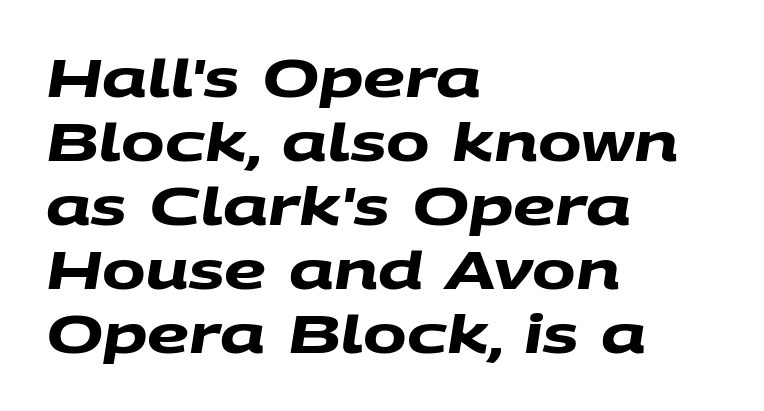
Q: Is the text bold? A: Yes.
Q: Is the typeface a serif or a sans-serif typeface? A: Sans-serif.
Q: Is the text underlined? A: No.
Q: How is the paragraph aligned? A: Left-aligned.
Q: Is the spacing between letters normal or unusually wide? A: Normal.
Q: Width (condensed, normal, or wide)? A: Wide.
Q: Stroke contrast? A: Medium.
Q: x-height? A: Large.
Q: Monospaced? A: No.
